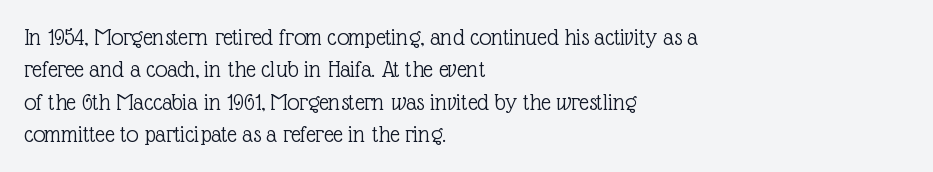
Q: Is the text bold? A: No.
Q: Is the text italic (slanted)? A: No, it is upright.
Q: Is the text underlined? A: No.
Q: How is the paragraph aligned? A: Left-aligned.
Q: Is the spacing between letters normal or unusually wide? A: Normal.
Q: Is the spacing between lines tight, normal or loose? A: Normal.
